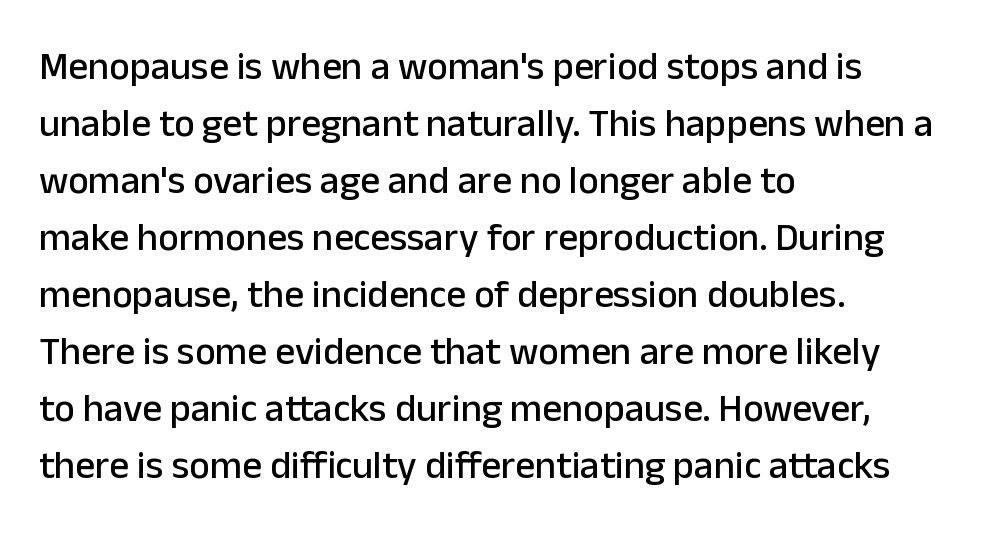
{"serif": "no", "italic": "no", "width": "normal", "stroke_contrast": "low", "x_height": "medium", "monospaced": "no", "underline": "no", "align": "left", "line_spacing": "normal", "line_spacing_ratio": 1.46, "letter_spacing": "normal", "letter_spacing_em": 0.0, "glyph_px": 39}
